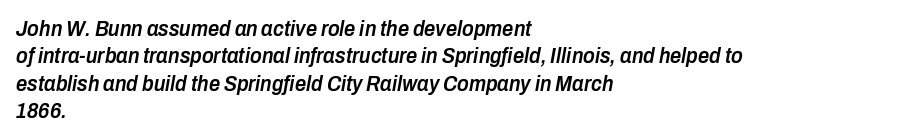
The glyphs look as if they've been sheared to an angle. Underlining? Definitely not there. These lines carry some extra weight — a demibold, not a full bold. Standard letterfit; no display-style spreading of the glyphs. This rendering uses left alignment, leaving the right contour irregular. The passage shown stacks its lines at a standard gap.
